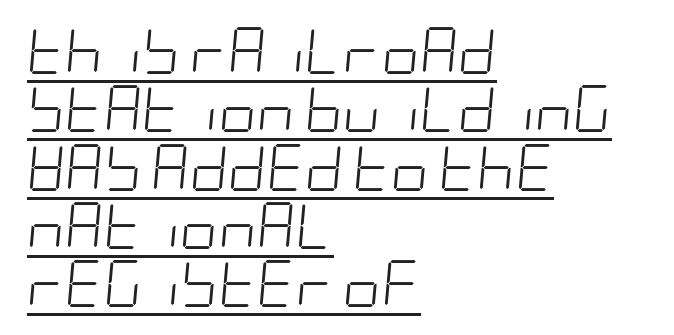
{"italic": "yes", "lean": "right", "slant_degrees": 5, "bold": "no", "weight": "light", "width": "condensed", "stroke_contrast": "low", "x_height": "large", "underline": "yes", "align": "left", "line_spacing_ratio": 1.24, "letter_spacing": "normal", "letter_spacing_em": 0.0, "glyph_px": 47}
